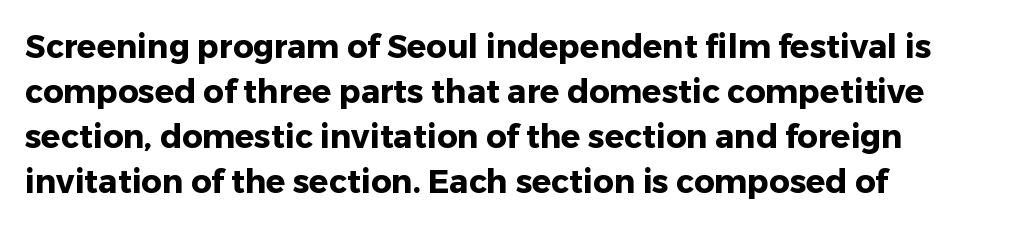
{"serif": "no", "italic": "no", "bold": "yes", "weight": "heavy", "width": "normal", "stroke_contrast": "low", "x_height": "medium", "monospaced": "no", "underline": "no", "align": "left", "line_spacing": "normal", "line_spacing_ratio": 1.41, "letter_spacing": "normal", "letter_spacing_em": 0.0, "glyph_px": 32}
